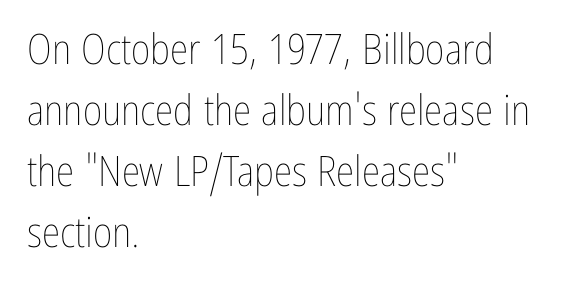
This block has exactly the height ordinary leading produces. The type is set solid horizontally, with unmodified tracking. These lines are rendered in a variable-pitch font. Each stroke keeps to a modest, everyday thickness or less.
